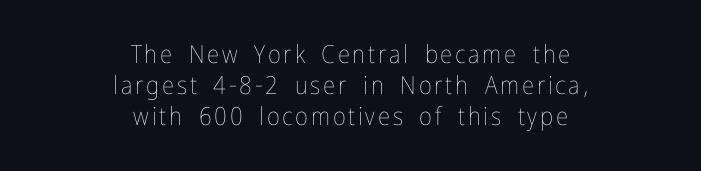
Q: Is the text bold? A: No.
Q: Is the text italic (slanted)? A: No, it is upright.
Q: Is the text underlined? A: No.
Q: How is the paragraph aligned? A: Centered.
Q: Is the spacing between lines tight, normal or loose? A: Normal.
